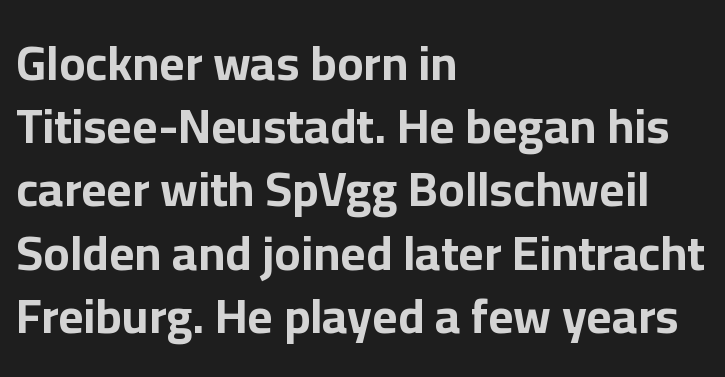
Plain, unruled lines of type. Is this a sans? Yes — the strokes have no serifs. Varying glyph widths throughout — classic text-font behaviour. Here the glyphs are tracked normally, forming tight word shapes. Alignment: flush left.
